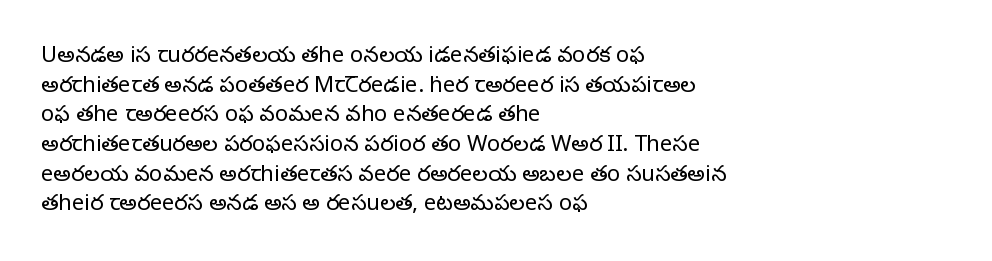
{"italic": "no", "bold": "no", "underline": "no", "align": "left", "line_spacing": "normal", "line_spacing_ratio": 1.35, "letter_spacing": "normal", "letter_spacing_em": 0.0, "glyph_px": 22}
